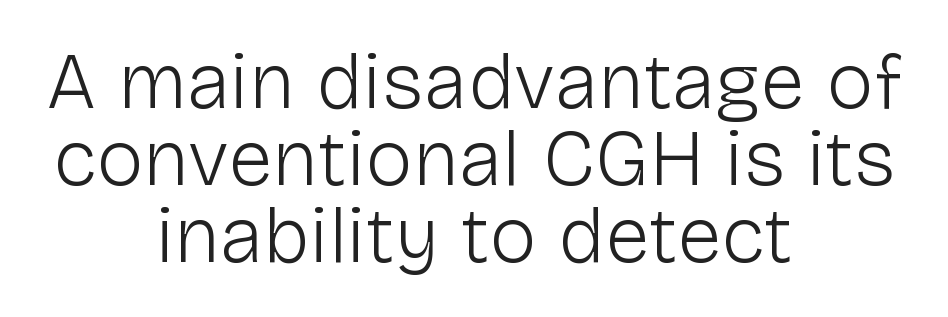
The image shows 80 px light sans-serif type, upright; set centered, tight line spacing (0.96x), normal letter spacing, not underlined; low stroke contrast and a medium x-height.
